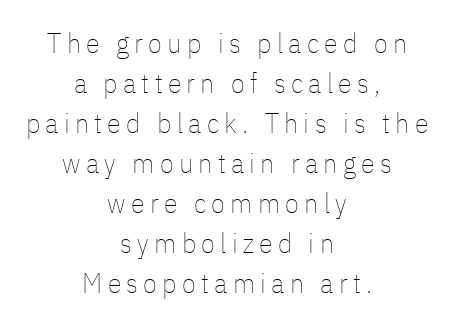
It's the straight-up-and-down kind of type. The text block is weighted toward neither margin, spreading evenly from the middle. Rule under the text: the space is simply empty. The designer left line spacing at the default. Is this a fixed-width face? No — the glyphs have proportional, varying widths.
